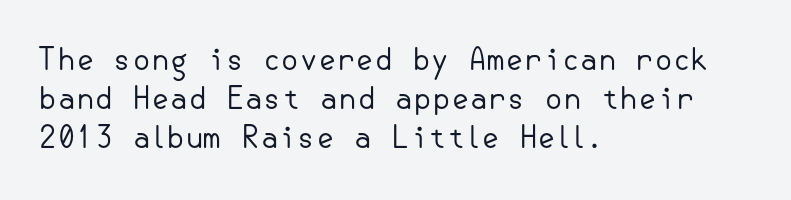
{"serif": "no", "italic": "no", "bold": "no", "weight": "regular", "width": "normal", "stroke_contrast": "low", "x_height": "small", "underline": "no", "align": "left", "line_spacing": "normal", "line_spacing_ratio": 1.3, "letter_spacing": "normal", "letter_spacing_em": 0.0, "glyph_px": 30}
